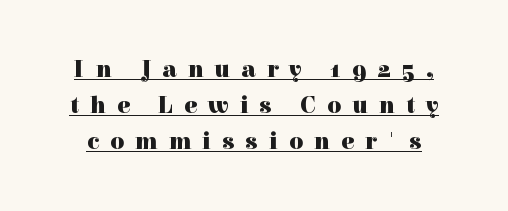
The image shows 24 px bold type, upright; set normal line spacing (1.5x), unusually wide letter spacing (+0.47 em), underlined.
